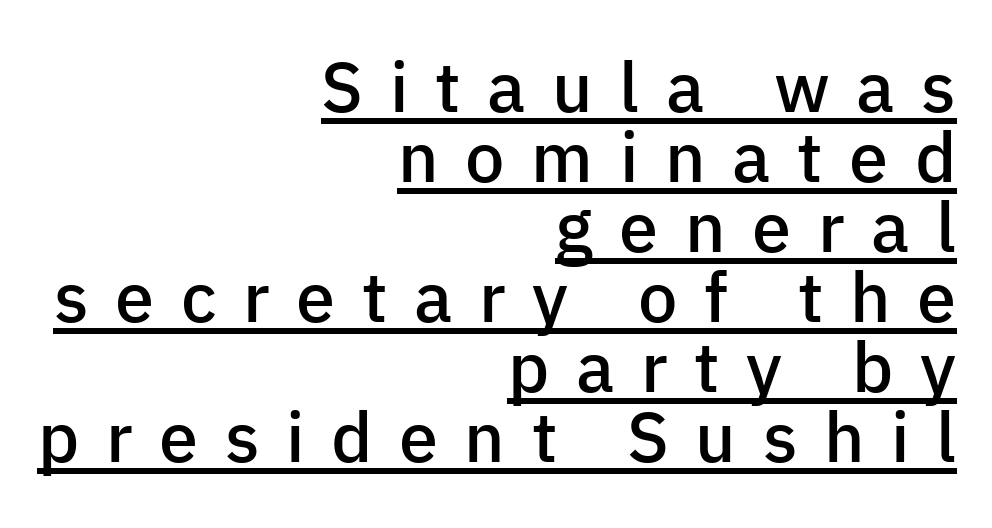
The image shows 70 px semibold sans-serif type, upright; set right-aligned, tight line spacing (1.0x), unusually wide letter spacing (+0.38 em), underlined; low stroke contrast and a medium x-height.
